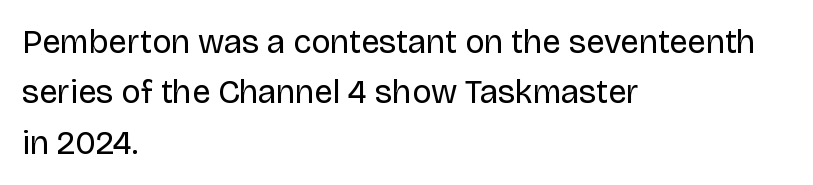
Q: Is the text bold? A: No.
Q: Is the text italic (slanted)? A: No, it is upright.
Q: Is the typeface a serif or a sans-serif typeface? A: Sans-serif.
Q: Is the text underlined? A: No.
Q: How is the paragraph aligned? A: Left-aligned.
Q: Is the spacing between letters normal or unusually wide? A: Normal.
Q: Is the spacing between lines tight, normal or loose? A: Normal.
Q: Width (condensed, normal, or wide)? A: Normal.
Q: Stroke contrast? A: Low.
Q: x-height? A: Large.
Q: Monospaced? A: No.
